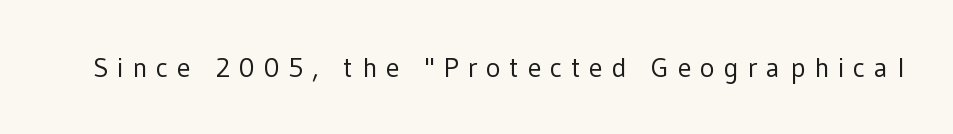
This rendering employs a face without finishing strokes, i.e., a sans-serif. The strokes are not fattened; the text isn't bold. The gaps between neighbouring characters are conspicuously large. Beneath every word, the page is bare.
